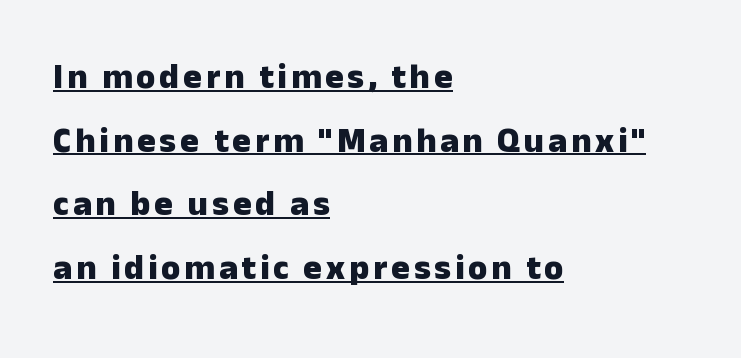
{"serif": "no", "italic": "no", "bold": "yes", "weight": "heavy", "width": "normal", "stroke_contrast": "low", "x_height": "medium", "monospaced": "no", "underline": "yes", "align": "left", "line_spacing_ratio": 1.82, "glyph_px": 35}
